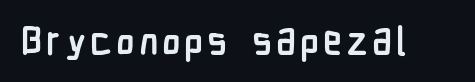
{"serif": "no", "italic": "no", "bold": "yes", "weight": "semibold", "width": "condensed", "stroke_contrast": "low", "x_height": "medium", "monospaced": "no", "underline": "no", "glyph_px": 39}
